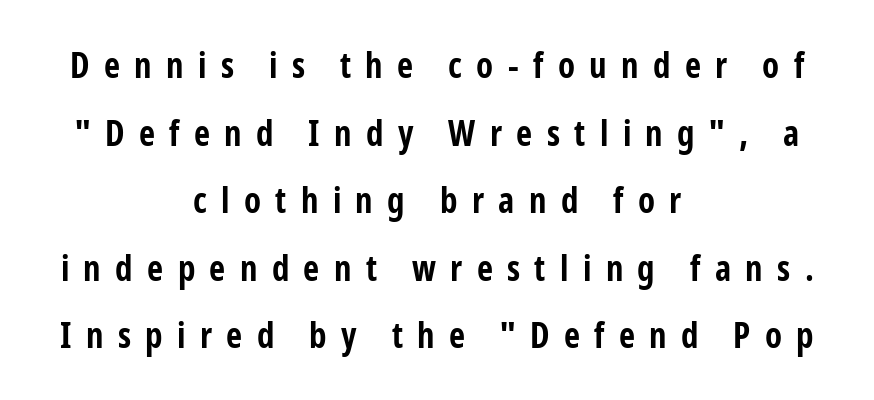
Q: Is the text bold? A: Yes.
Q: Is the text italic (slanted)? A: No, it is upright.
Q: Is the typeface a serif or a sans-serif typeface? A: Sans-serif.
Q: Is the text underlined? A: No.
Q: How is the paragraph aligned? A: Centered.
Q: Is the spacing between letters normal or unusually wide? A: Unusually wide.
Q: Is the spacing between lines tight, normal or loose? A: Loose.
Q: Width (condensed, normal, or wide)? A: Condensed.
Q: Stroke contrast? A: Low.
Q: x-height? A: Medium.
Q: Monospaced? A: No.
